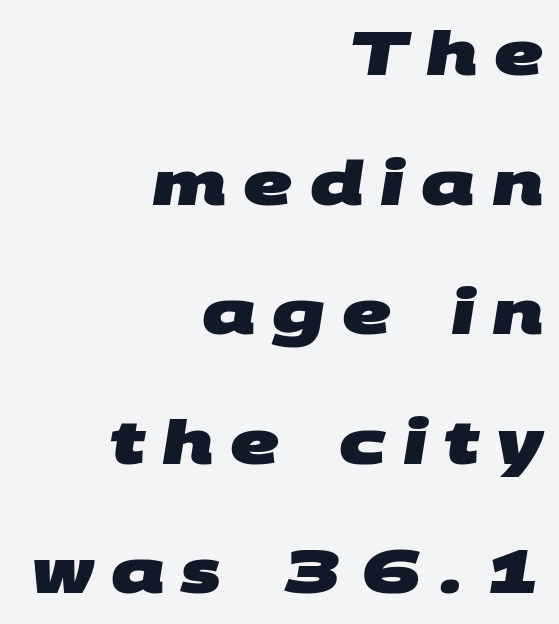
The image shows 60 px heavy, wide sans-serif type; set right-aligned, loose line spacing (2.16x), unusually wide letter spacing (+0.28 em), not underlined; medium stroke contrast and a large x-height.
